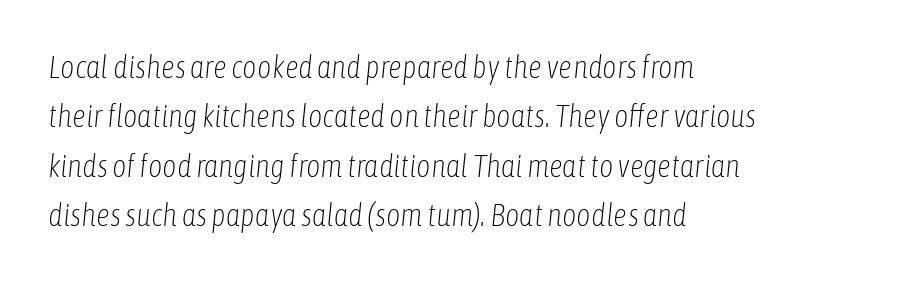
The block of text has a typical density, with ordinary space between rows. When letters slant like this, we call the style italic. The gaps between neighbouring characters are ordinary and unremarkable. The cut favours lightness, reaching ordinary text weight at its darkest. The area under the type is left untouched. Looks like regular typesetting: each glyph gets only the width it needs.
